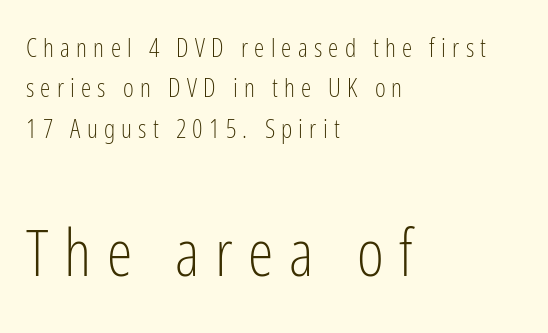
{"serif": "no", "italic": "no", "bold": "no", "weight": "light", "width": "condensed", "stroke_contrast": "low", "x_height": "medium", "monospaced": "no", "underline": "no", "align": "left", "line_spacing": "normal", "line_spacing_ratio": 1.55, "letter_spacing": "wide", "letter_spacing_em": 0.24, "larger_block": "second", "size_ratio": 2.5, "glyph_px": 65}
